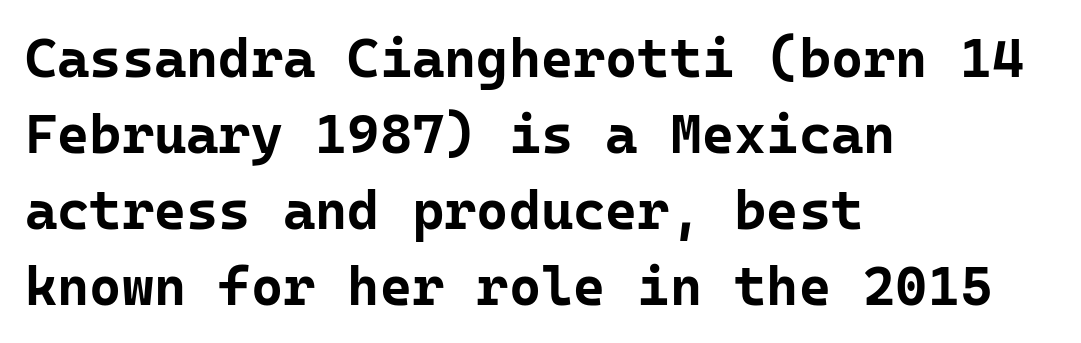
Q: Is the text bold? A: Yes.
Q: Is the text italic (slanted)? A: No, it is upright.
Q: Is the typeface a serif or a sans-serif typeface? A: Sans-serif.
Q: Is the text underlined? A: No.
Q: How is the paragraph aligned? A: Left-aligned.
Q: Is the spacing between letters normal or unusually wide? A: Normal.
Q: Is the spacing between lines tight, normal or loose? A: Normal.
Q: Width (condensed, normal, or wide)? A: Normal.
Q: Stroke contrast? A: Low.
Q: x-height? A: Medium.
Q: Monospaced? A: Yes.
